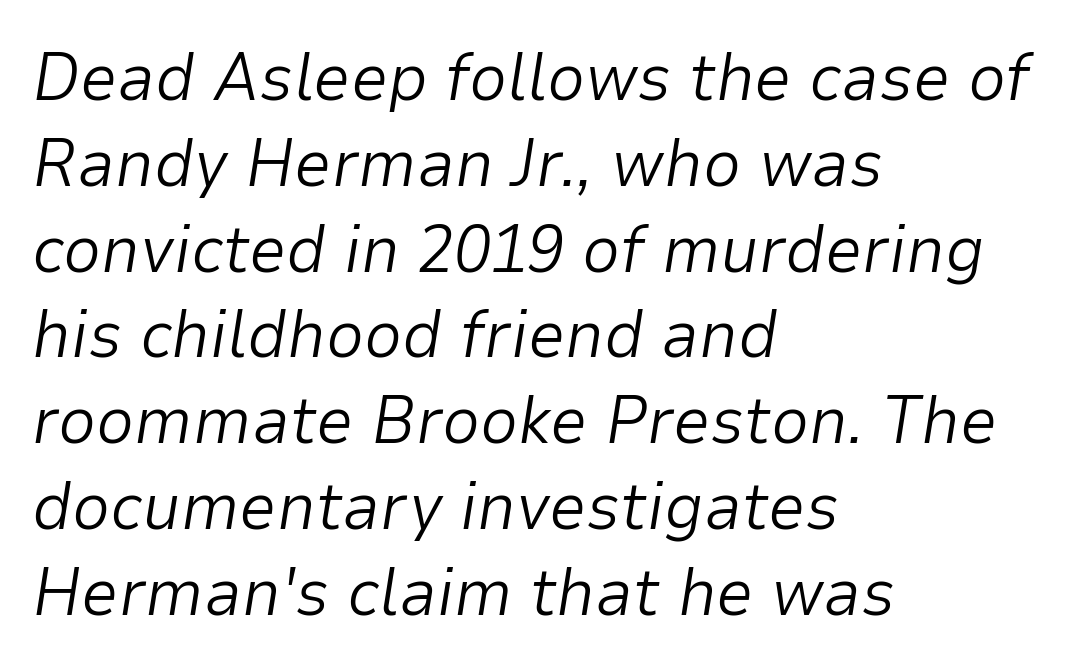
The image shows 67 px light type, italic (leaning right); set left-aligned, normal line spacing (1.28x), normal letter spacing, not underlined; low stroke contrast and a medium x-height.
